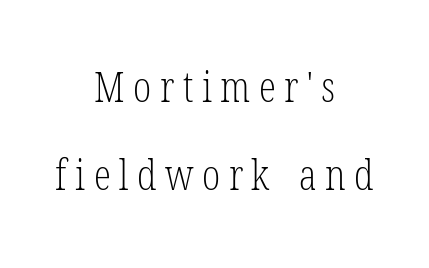
{"serif": "yes", "italic": "no", "bold": "no", "weight": "light", "width": "condensed", "stroke_contrast": "low", "x_height": "medium", "monospaced": "no", "underline": "no", "align": "center", "line_spacing": "loose", "line_spacing_ratio": 2.05, "letter_spacing": "wide", "letter_spacing_em": 0.2, "glyph_px": 43}
